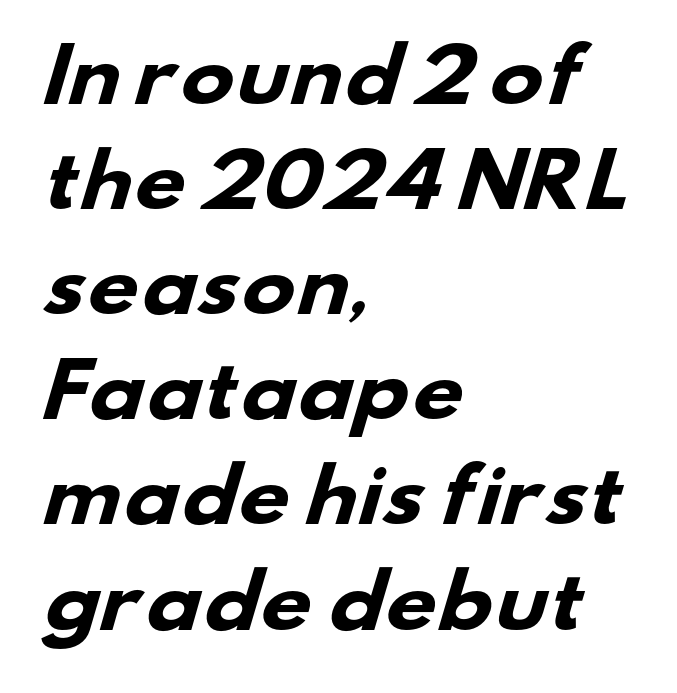
{"serif": "no", "bold": "yes", "weight": "heavy", "width": "wide", "stroke_contrast": "low", "x_height": "small", "monospaced": "no", "underline": "no", "align": "left", "line_spacing": "normal", "line_spacing_ratio": 1.46, "letter_spacing": "normal", "letter_spacing_em": 0.0, "glyph_px": 72}
